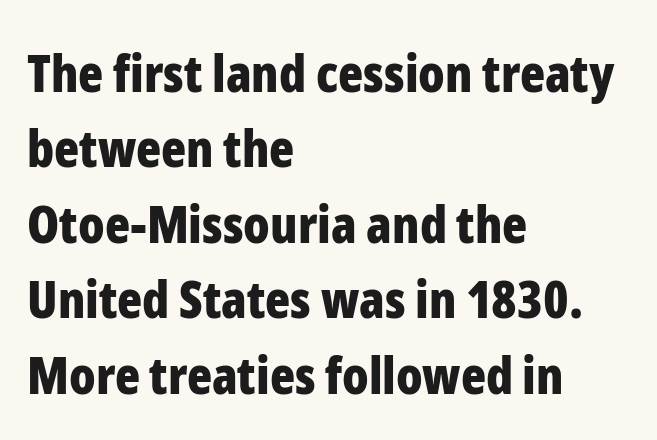
{"serif": "no", "italic": "no", "bold": "yes", "weight": "bold", "width": "condensed", "stroke_contrast": "low", "x_height": "medium", "monospaced": "no", "underline": "no", "align": "left", "line_spacing": "normal", "line_spacing_ratio": 1.45, "letter_spacing": "normal", "letter_spacing_em": 0.0, "glyph_px": 52}
